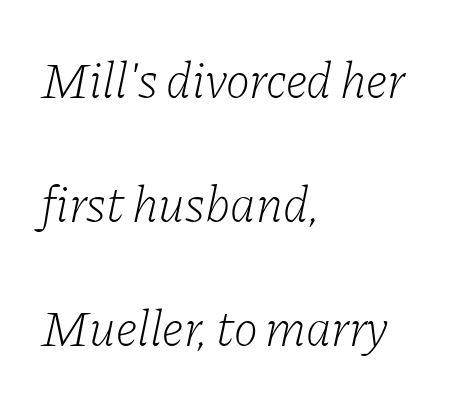
{"serif": "yes", "italic": "yes", "lean": "right", "slant_degrees": 11, "bold": "no", "weight": "light", "width": "normal", "stroke_contrast": "low", "x_height": "medium", "monospaced": "no", "underline": "no", "align": "left", "line_spacing": "loose", "line_spacing_ratio": 2.43, "letter_spacing": "normal", "letter_spacing_em": 0.0, "glyph_px": 51}
